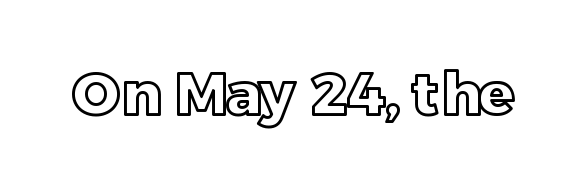
The image shows 59 px text type, upright; set normal letter spacing, not underlined; a large x-height.
